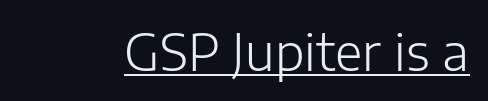
Q: Is the text bold? A: No.
Q: Is the text italic (slanted)? A: No, it is upright.
Q: Is the typeface a serif or a sans-serif typeface? A: Sans-serif.
Q: Is the text underlined? A: Yes.
Q: Is the spacing between letters normal or unusually wide? A: Normal.
Q: Width (condensed, normal, or wide)? A: Normal.
Q: Stroke contrast? A: Low.
Q: x-height? A: Medium.
Q: Monospaced? A: No.
